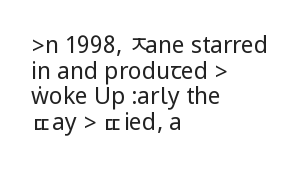
The image shows 23 px text type, upright; set left-aligned, tight line spacing (1.11x), normal letter spacing, not underlined.
